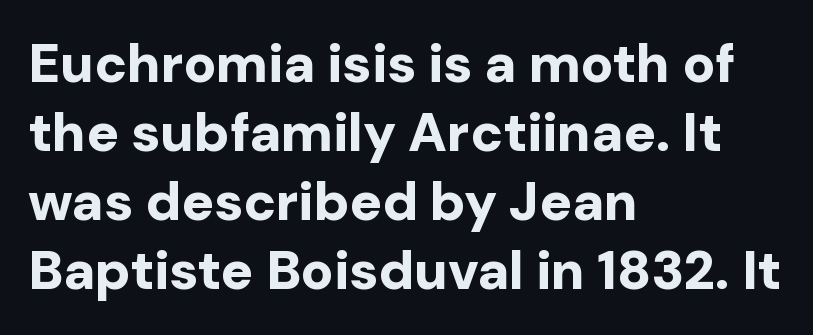
The image shows 54 px bold sans-serif type, upright; set left-aligned, normal line spacing (1.28x), normal letter spacing, not underlined; low stroke contrast and a medium x-height.
